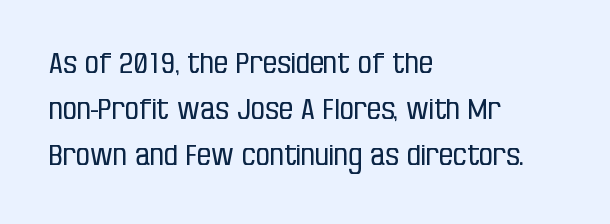
Q: Is the text bold? A: No.
Q: Is the text italic (slanted)? A: No, it is upright.
Q: Is the typeface a serif or a sans-serif typeface? A: Sans-serif.
Q: Is the text underlined? A: No.
Q: How is the paragraph aligned? A: Left-aligned.
Q: Is the spacing between letters normal or unusually wide? A: Normal.
Q: Is the spacing between lines tight, normal or loose? A: Normal.
Q: Width (condensed, normal, or wide)? A: Condensed.
Q: Stroke contrast? A: Low.
Q: x-height? A: Large.
Q: Monospaced? A: No.
